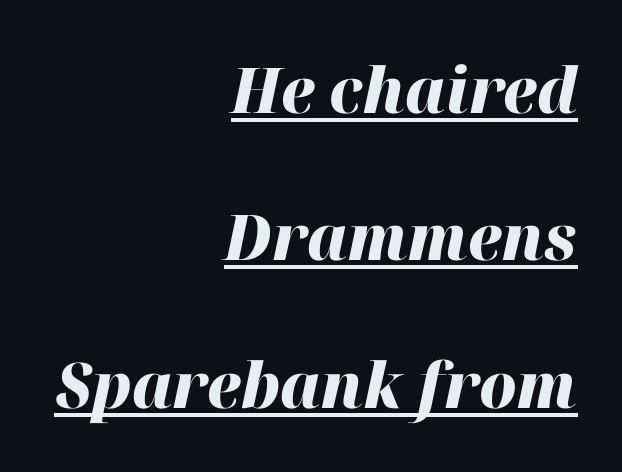
Q: Is the text bold? A: Yes.
Q: Is the text italic (slanted)? A: Yes, it leans right by about 12 degrees.
Q: Is the text underlined? A: Yes.
Q: How is the paragraph aligned? A: Right-aligned.
Q: Is the spacing between letters normal or unusually wide? A: Normal.
Q: Is the spacing between lines tight, normal or loose? A: Loose.
Q: Width (condensed, normal, or wide)? A: Normal.
Q: Stroke contrast? A: High.
Q: x-height? A: Medium.
Q: Monospaced? A: No.
